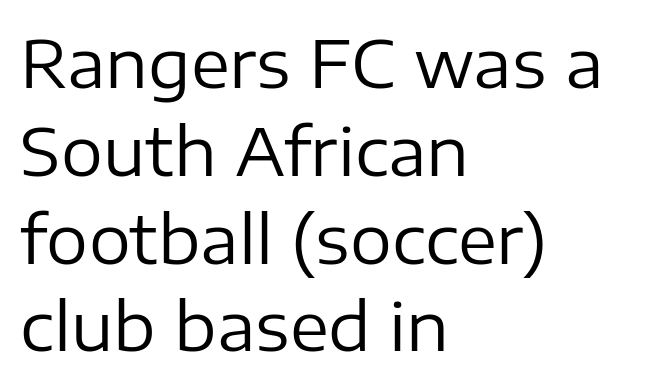
Q: Is the text bold? A: No.
Q: Is the text italic (slanted)? A: No, it is upright.
Q: Is the typeface a serif or a sans-serif typeface? A: Sans-serif.
Q: Is the text underlined? A: No.
Q: How is the paragraph aligned? A: Left-aligned.
Q: Is the spacing between letters normal or unusually wide? A: Normal.
Q: Is the spacing between lines tight, normal or loose? A: Normal.
Q: Width (condensed, normal, or wide)? A: Normal.
Q: Stroke contrast? A: Low.
Q: x-height? A: Medium.
Q: Monospaced? A: No.
